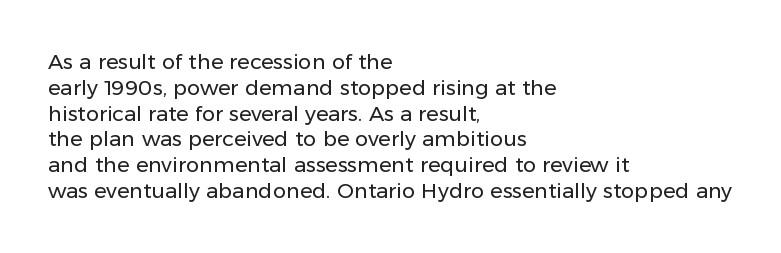
Visually the block forms a straight wall on the left and a jagged coastline on the right. This sample uses plain, unmodified letter spacing. The face looks like a standard text weight, possibly lighter. Check under the words: just untouched page. Does the lettering tilt? It doesn't — this is upright.
